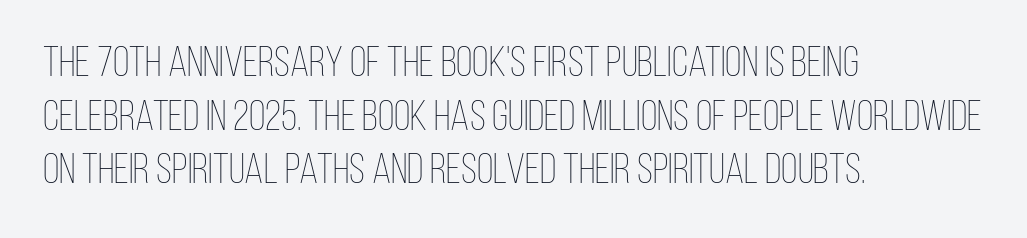
The image shows 43 px thin, condensed type, upright; set left-aligned, normal line spacing (1.25x), normal letter spacing, not underlined; low stroke contrast and a large x-height.
